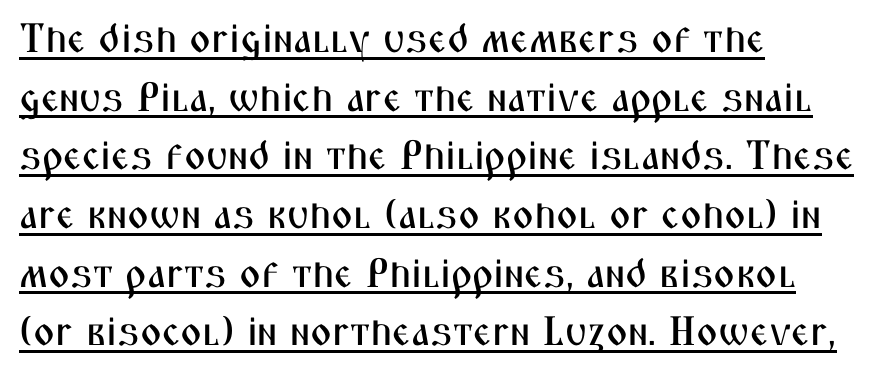
The image shows 41 px condensed sans-serif type, upright; set left-aligned, normal line spacing (1.43x), normal letter spacing, underlined; medium stroke contrast and a medium x-height.
